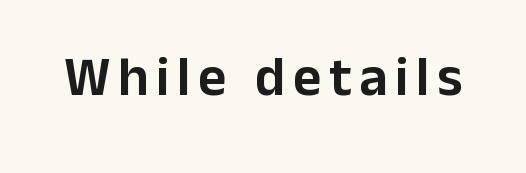
The image shows 55 px sans-serif type, upright; set not underlined; low stroke contrast and a medium x-height.
